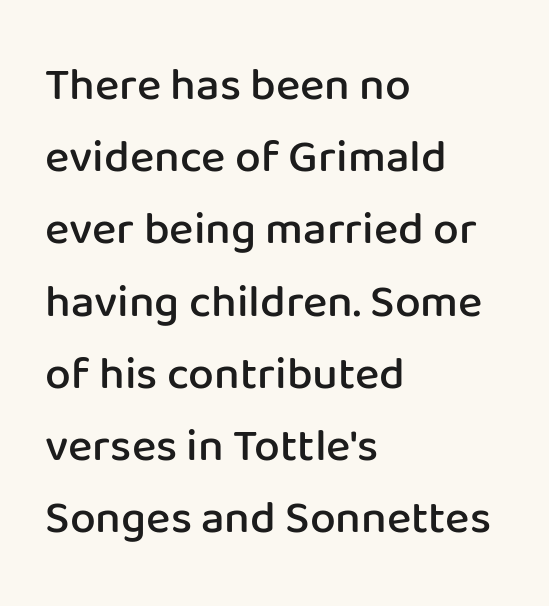
Q: Is the text bold? A: Semi-bold.
Q: Is the text italic (slanted)? A: No, it is upright.
Q: Is the typeface a serif or a sans-serif typeface? A: Sans-serif.
Q: Is the text underlined? A: No.
Q: How is the paragraph aligned? A: Left-aligned.
Q: Is the spacing between letters normal or unusually wide? A: Normal.
Q: Is the spacing between lines tight, normal or loose? A: Normal.
Q: Width (condensed, normal, or wide)? A: Normal.
Q: Stroke contrast? A: Low.
Q: x-height? A: Medium.
Q: Monospaced? A: No.
